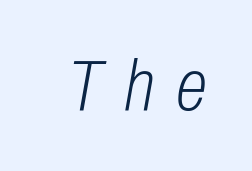
Here the glyphs are tracked loosely, breaking word shapes into spaced letters. Spacing verdict: proportional, widths tailored to each character. The characters are drawn with everyday or finer stroke widths. The strip under each line holds only bare page. Would a proofreader flag this as italicized? Yes.
